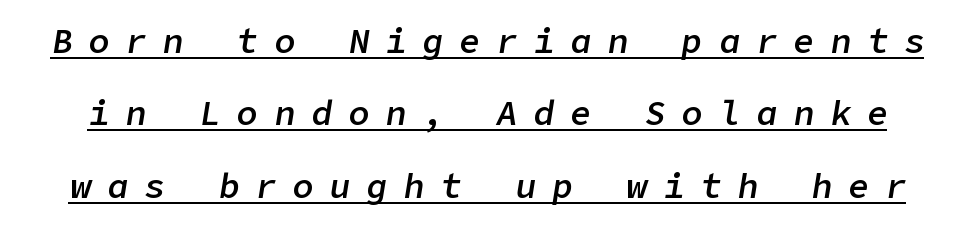
What's the leading like? Stretched, with rows far apart. Between one letter and the next there's a generous, obvious gap. Tall strokes in this sample are angled rather than plumb. Does a line run under the words? Yes, clearly. The glyphs have the mass of a demibold cut, below bold.
